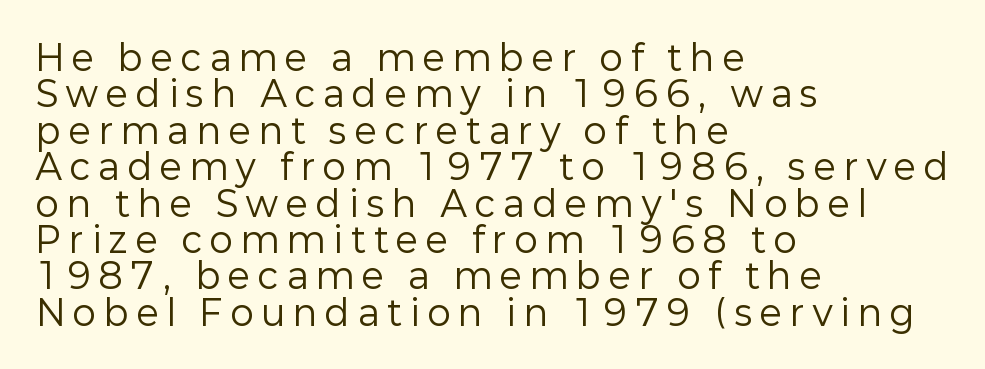
Q: Is the text bold? A: No.
Q: Is the text italic (slanted)? A: No, it is upright.
Q: Is the typeface a serif or a sans-serif typeface? A: Sans-serif.
Q: Is the text underlined? A: No.
Q: How is the paragraph aligned? A: Left-aligned.
Q: Is the spacing between letters normal or unusually wide? A: Unusually wide.
Q: Is the spacing between lines tight, normal or loose? A: Tight.
Q: Width (condensed, normal, or wide)? A: Normal.
Q: Stroke contrast? A: Low.
Q: x-height? A: Medium.
Q: Monospaced? A: No.
